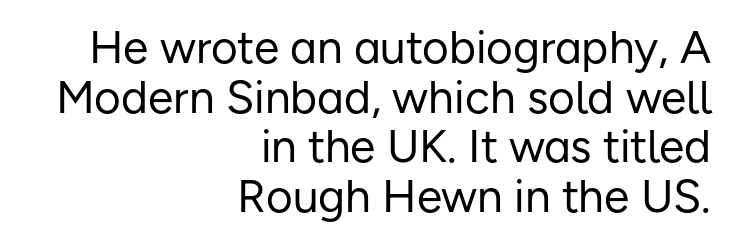
The image shows 46 px regular-weight sans-serif type, upright; set right-aligned, tight line spacing (1.08x), normal letter spacing, not underlined; low stroke contrast and a medium x-height.
